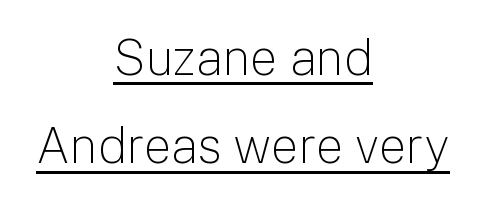
The image shows 49 px light sans-serif type, upright; set centered, line spacing 1.8x, normal letter spacing, underlined; low stroke contrast and a medium x-height.
